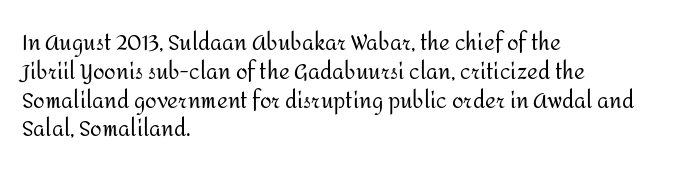
{"italic": "no", "bold": "no", "underline": "no", "align": "left", "line_spacing": "normal", "line_spacing_ratio": 1.37, "letter_spacing": "normal", "letter_spacing_em": 0.0, "glyph_px": 21}
